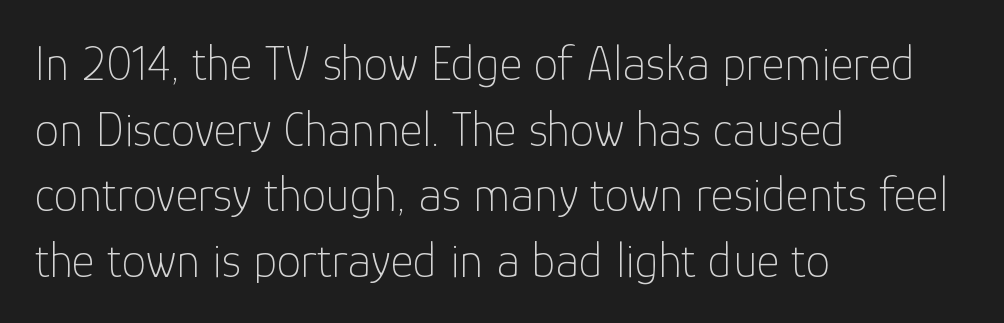
{"serif": "no", "italic": "no", "bold": "no", "weight": "thin", "width": "normal", "stroke_contrast": "low", "x_height": "medium", "monospaced": "no", "underline": "no", "align": "left", "line_spacing": "normal", "line_spacing_ratio": 1.34, "letter_spacing": "normal", "letter_spacing_em": 0.0, "glyph_px": 49}
